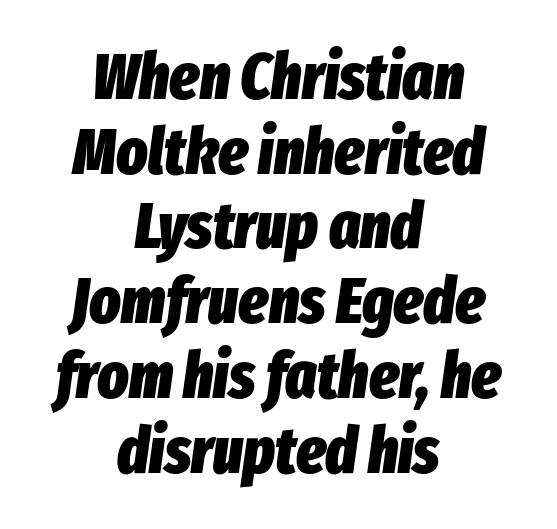
The image shows 65 px heavy, condensed type, italic (leaning right); set centered, tight line spacing (1.15x), normal letter spacing, not underlined; low stroke contrast and a medium x-height.
